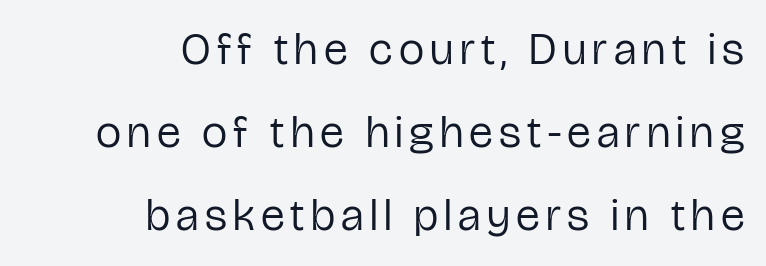
Q: Is the text bold? A: No.
Q: Is the text italic (slanted)? A: No, it is upright.
Q: Is the typeface a serif or a sans-serif typeface? A: Sans-serif.
Q: Is the text underlined? A: No.
Q: How is the paragraph aligned? A: Right-aligned.
Q: Width (condensed, normal, or wide)? A: Condensed.
Q: Stroke contrast? A: Low.
Q: x-height? A: Medium.
Q: Monospaced? A: No.
